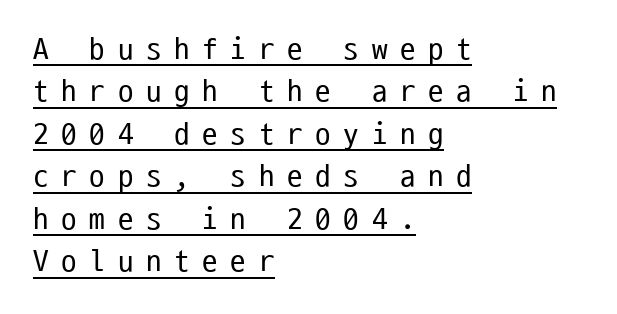
Q: Is the text bold? A: No.
Q: Is the text italic (slanted)? A: No, it is upright.
Q: Is the typeface a serif or a sans-serif typeface? A: Sans-serif.
Q: Is the text underlined? A: Yes.
Q: How is the paragraph aligned? A: Left-aligned.
Q: Is the spacing between letters normal or unusually wide? A: Unusually wide.
Q: Is the spacing between lines tight, normal or loose? A: Normal.
Q: Width (condensed, normal, or wide)? A: Condensed.
Q: Stroke contrast? A: Low.
Q: x-height? A: Medium.
Q: Monospaced? A: Yes.
